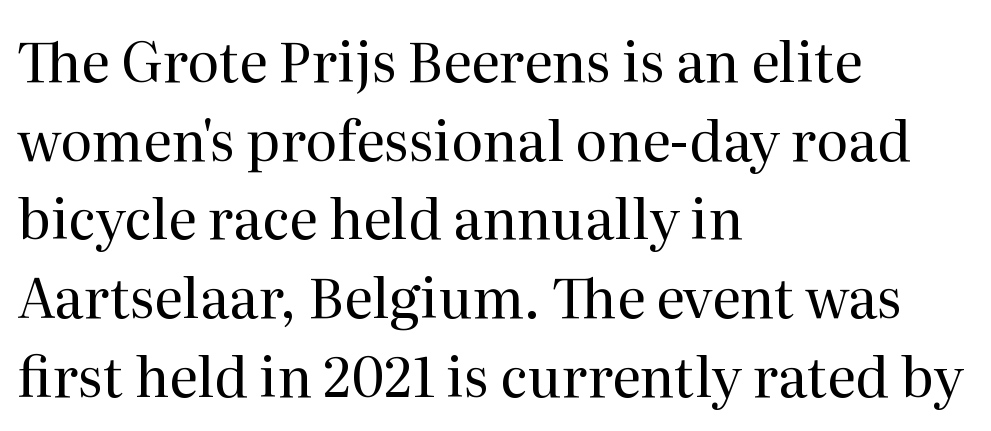
Q: Is the text bold? A: No.
Q: Is the text italic (slanted)? A: No, it is upright.
Q: Is the typeface a serif or a sans-serif typeface? A: Serif.
Q: Is the text underlined? A: No.
Q: How is the paragraph aligned? A: Left-aligned.
Q: Is the spacing between letters normal or unusually wide? A: Normal.
Q: Is the spacing between lines tight, normal or loose? A: Normal.
Q: Width (condensed, normal, or wide)? A: Normal.
Q: Stroke contrast? A: Medium.
Q: x-height? A: Medium.
Q: Monospaced? A: No.
